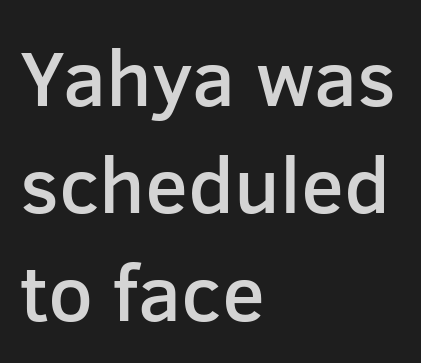
{"serif": "no", "italic": "no", "bold": "semi", "weight": "semibold", "width": "normal", "stroke_contrast": "low", "x_height": "medium", "monospaced": "no", "underline": "no", "align": "left", "line_spacing": "normal", "line_spacing_ratio": 1.36, "letter_spacing": "normal", "letter_spacing_em": 0.0, "glyph_px": 79}
